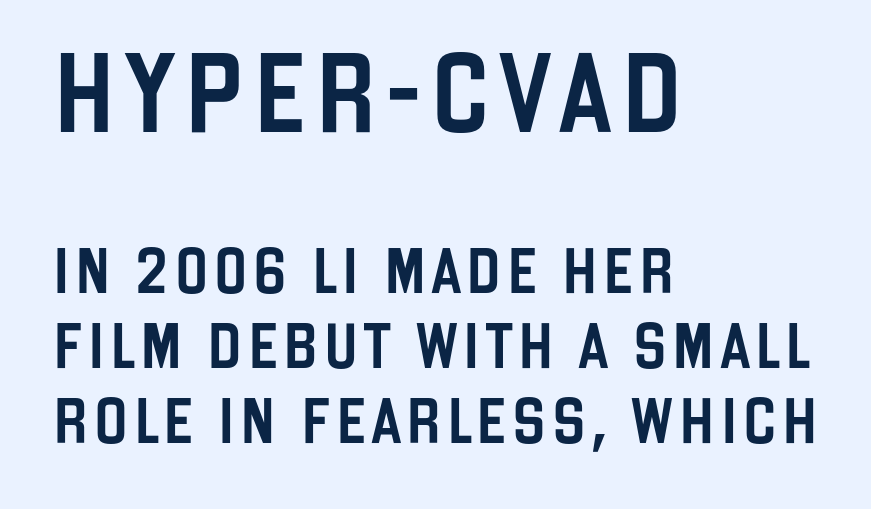
{"serif": "no", "italic": "no", "width": "condensed", "stroke_contrast": "low", "x_height": "large", "monospaced": "no", "underline": "no", "align": "left", "line_spacing": "normal", "line_spacing_ratio": 1.67, "larger_block": "first", "size_ratio": 1.76, "glyph_px": 79}
